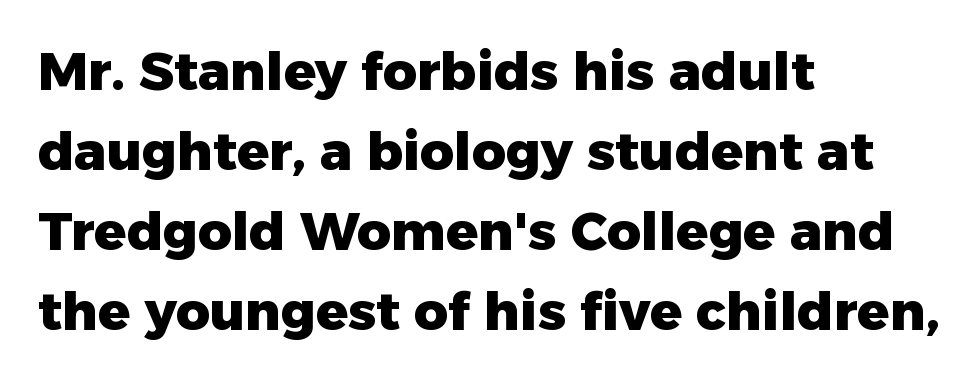
{"serif": "no", "italic": "no", "bold": "yes", "weight": "heavy", "width": "normal", "stroke_contrast": "low", "x_height": "medium", "monospaced": "no", "underline": "no", "align": "left", "line_spacing": "normal", "line_spacing_ratio": 1.51, "letter_spacing": "normal", "letter_spacing_em": 0.0, "glyph_px": 53}
